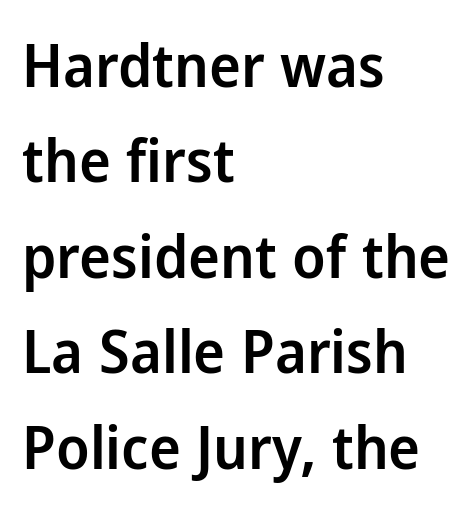
The image shows 60 px semibold sans-serif type, upright; set left-aligned, normal line spacing (1.59x), normal letter spacing, not underlined; low stroke contrast and a medium x-height.
